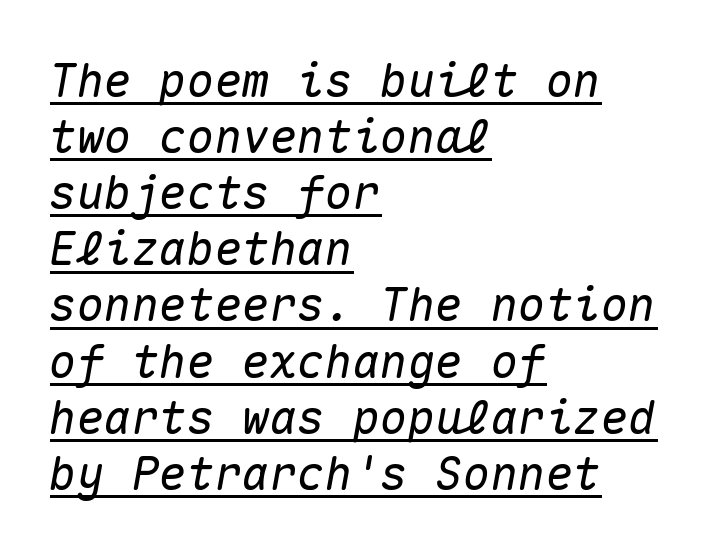
The image shows 46 px text type, italic (leaning right), monospaced; set left-aligned, line spacing 1.22x, normal letter spacing, underlined; medium stroke contrast and a medium x-height.
